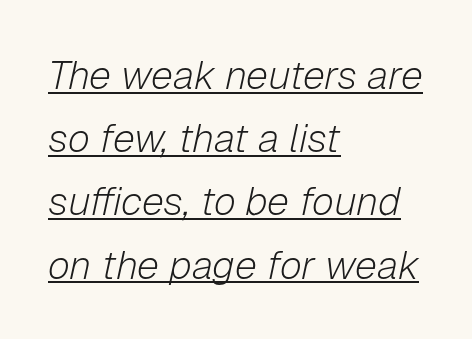
The image shows 40 px light type, italic (leaning right); set left-aligned, normal line spacing (1.58x), normal letter spacing, underlined; low stroke contrast and a medium x-height.
